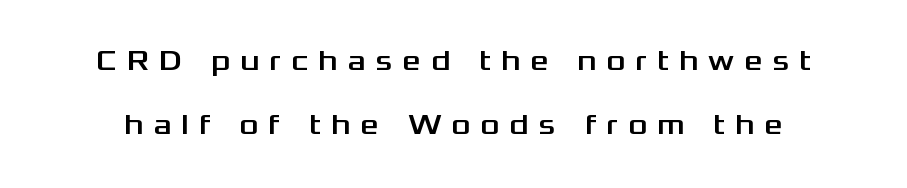
Q: Is the text italic (slanted)? A: No, it is upright.
Q: Is the typeface a serif or a sans-serif typeface? A: Sans-serif.
Q: Is the text underlined? A: No.
Q: Is the spacing between letters normal or unusually wide? A: Unusually wide.
Q: Is the spacing between lines tight, normal or loose? A: Loose.
Q: Width (condensed, normal, or wide)? A: Wide.
Q: Stroke contrast? A: Medium.
Q: x-height? A: Medium.
Q: Monospaced? A: No.
